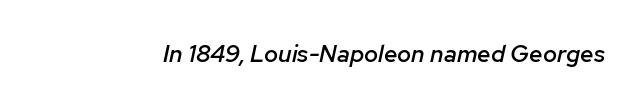
{"italic": "yes", "lean": "right", "slant_degrees": 12, "bold": "semi", "underline": "no", "letter_spacing": "normal", "letter_spacing_em": 0.0, "glyph_px": 24}
